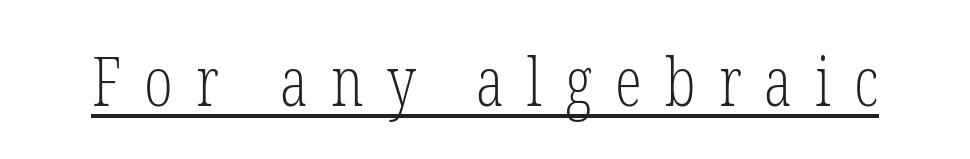
Designer's note — italics off, roman on. Is this a fixed-width face? No — the glyphs have proportional, varying widths. A rule runs beneath these lines of type. Spacing between characters has been opened up far beyond the box default.
